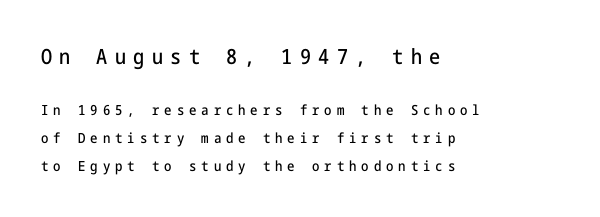
The image shows 21 px text type, upright; set left-aligned, loose line spacing (2.0x), unusually wide letter spacing (+0.35 em), not underlined; the first (top) block is 1.5x larger.
